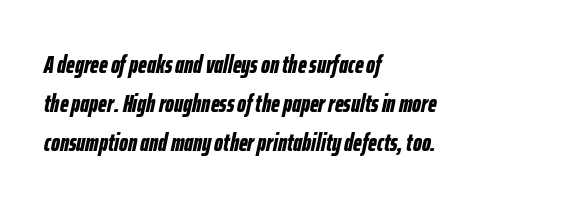
Q: Is the text bold? A: Yes.
Q: Is the text italic (slanted)? A: Yes, it leans right by about 12 degrees.
Q: Is the text underlined? A: No.
Q: How is the paragraph aligned? A: Left-aligned.
Q: Is the spacing between letters normal or unusually wide? A: Normal.
Q: Is the spacing between lines tight, normal or loose? A: Normal.
